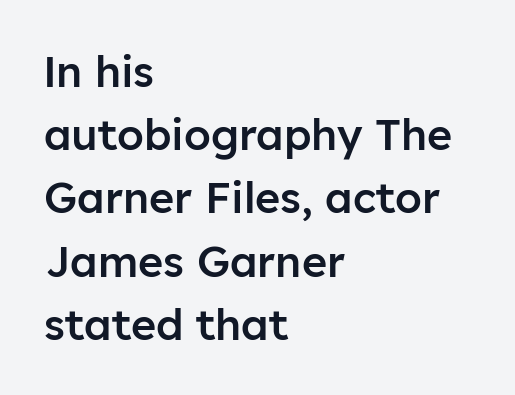
{"serif": "no", "italic": "no", "bold": "semi", "weight": "semibold", "width": "normal", "stroke_contrast": "low", "x_height": "medium", "monospaced": "no", "underline": "no", "align": "left", "line_spacing": "normal", "line_spacing_ratio": 1.47, "letter_spacing": "normal", "letter_spacing_em": 0.0, "glyph_px": 43}
